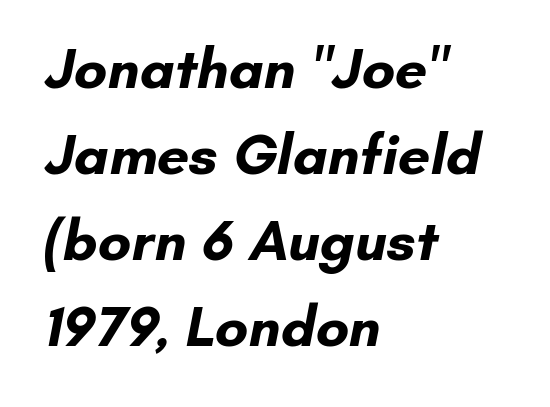
Underline: absent. Students, this is bold: see how much ink each stroke carries. The face used here is rendered with its standard letterfit. Does the leading feel generous? No, just average. Horizontal alignment here is leftward, the default for most running prose.
